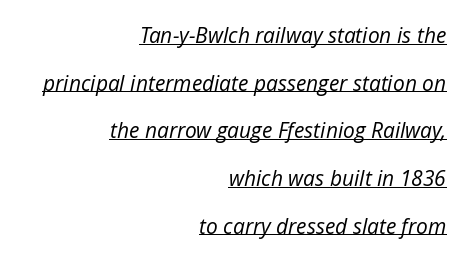
{"italic": "yes", "lean": "right", "slant_degrees": 12, "bold": "no", "underline": "yes", "align": "right", "line_spacing": "loose", "line_spacing_ratio": 2.27, "letter_spacing": "normal", "letter_spacing_em": 0.0, "glyph_px": 21}
